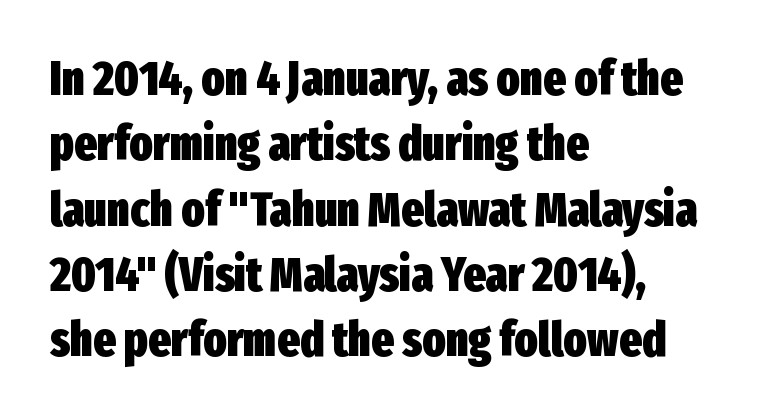
Line beginnings align vertically; line endings do not. Does the lettering tilt? It doesn't — this is upright. As a designer I'd log this as weight 700, bold. The passage shown is typed in a proportional face where columns would drift. Unmarked baselines from the first word to the last. Glyph-to-glyph distance matches everyday printed text.
